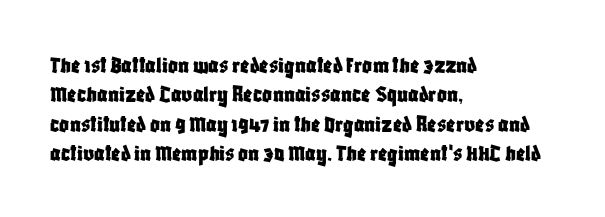
Q: Is the text italic (slanted)? A: No, it is upright.
Q: Is the text underlined? A: No.
Q: How is the paragraph aligned? A: Left-aligned.
Q: Is the spacing between letters normal or unusually wide? A: Normal.
